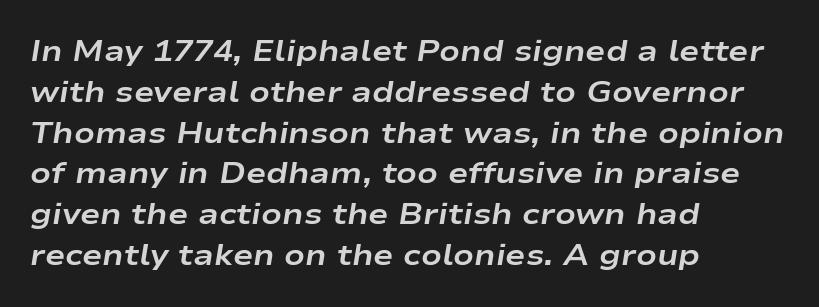
{"italic": "yes", "lean": "right", "slant_degrees": 9, "bold": "yes", "weight": "bold", "width": "wide", "stroke_contrast": "low", "x_height": "medium", "monospaced": "no", "underline": "no", "align": "left", "line_spacing": "normal", "line_spacing_ratio": 1.36, "letter_spacing": "normal", "letter_spacing_em": 0.0, "glyph_px": 30}
